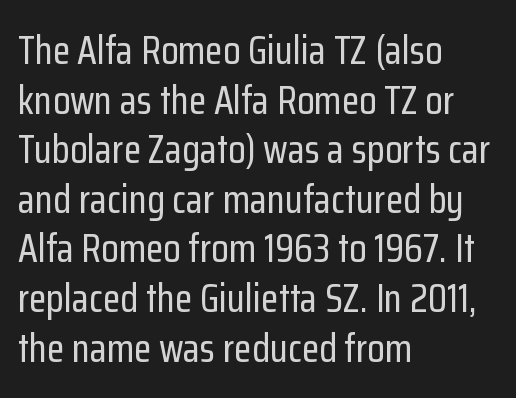
{"serif": "no", "italic": "no", "width": "condensed", "stroke_contrast": "low", "x_height": "medium", "monospaced": "no", "underline": "no", "align": "left", "line_spacing_ratio": 1.24, "letter_spacing": "normal", "letter_spacing_em": 0.0, "glyph_px": 40}
